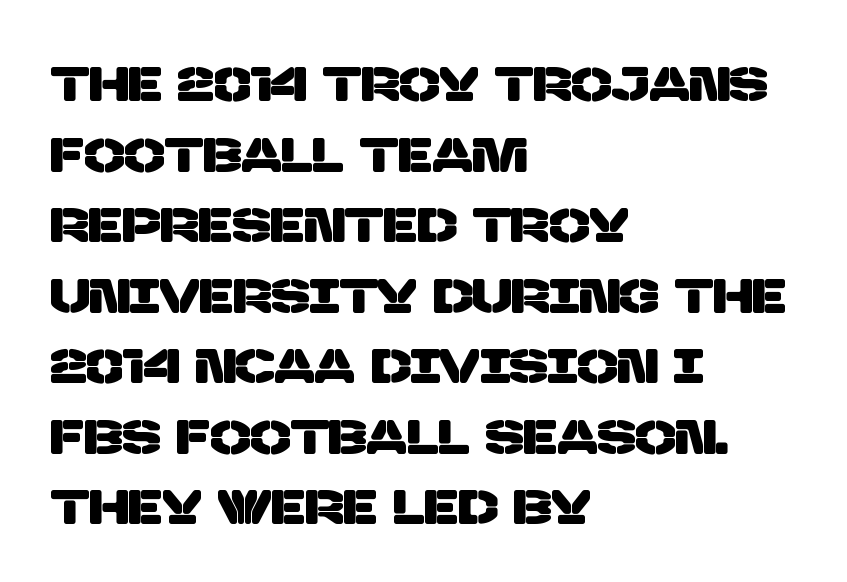
Q: Is the typeface a serif or a sans-serif typeface? A: Sans-serif.
Q: Is the text underlined? A: No.
Q: How is the paragraph aligned? A: Left-aligned.
Q: Is the spacing between letters normal or unusually wide? A: Normal.
Q: Is the spacing between lines tight, normal or loose? A: Normal.
Q: Width (condensed, normal, or wide)? A: Normal.
Q: Stroke contrast? A: Low.
Q: x-height? A: Large.
Q: Monospaced? A: No.
